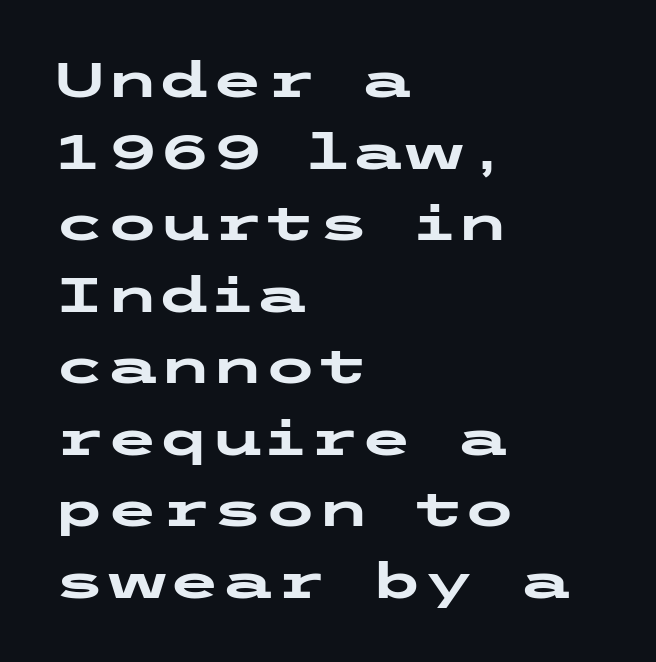
{"serif": "no", "italic": "no", "bold": "yes", "weight": "heavy", "width": "wide", "stroke_contrast": "low", "x_height": "medium", "underline": "no", "align": "left", "line_spacing": "normal", "line_spacing_ratio": 1.49, "letter_spacing": "normal", "letter_spacing_em": 0.0, "glyph_px": 48}
